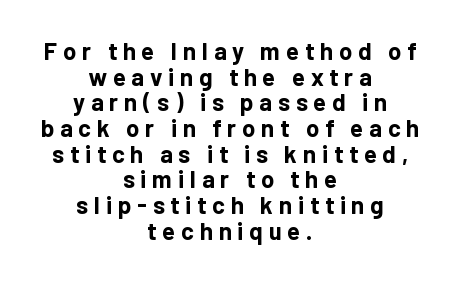
Each line is balanced around a shared central axis. Look at the stroke-to-counter ratio: heavy, a bold. A clean baseline with only descenders dipping below it. Does extra space separate the letters? Yes, quite a lot of it. Rows of type sit shoulder to shoulder in the vertical direction. Designer's note — italics off, roman on.
